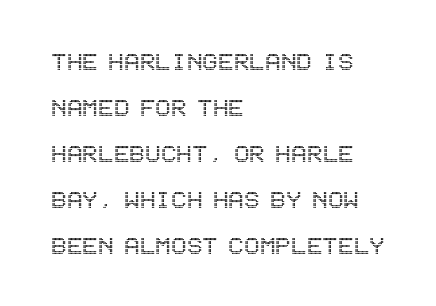
Q: Is the text italic (slanted)? A: No, it is upright.
Q: Is the text underlined? A: No.
Q: How is the paragraph aligned? A: Left-aligned.
Q: Is the spacing between letters normal or unusually wide? A: Normal.
Q: Is the spacing between lines tight, normal or loose? A: Normal.
Q: Width (condensed, normal, or wide)? A: Condensed.
Q: x-height? A: Large.
